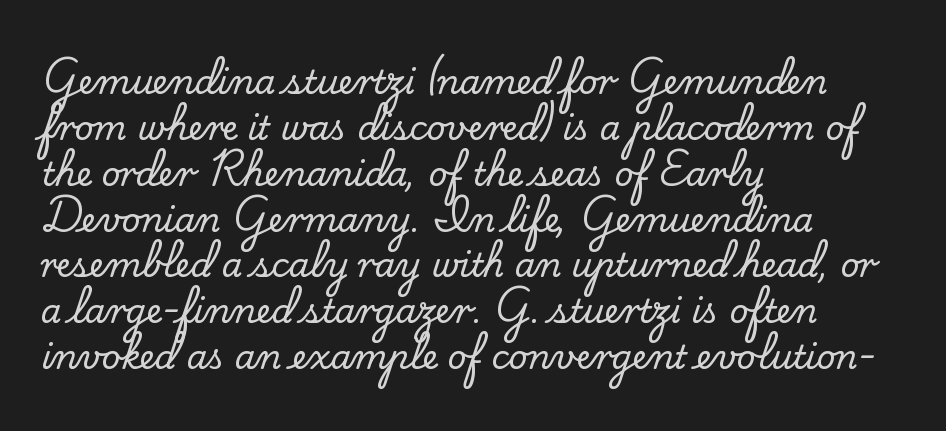
The image shows 33 px serif type; set left-aligned, normal line spacing (1.39x), normal letter spacing, not underlined; low stroke contrast and a small x-height.
